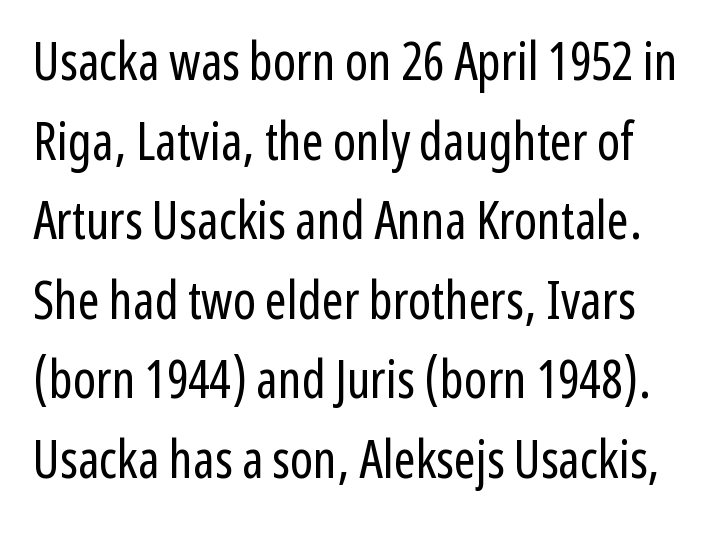
Q: Is the text bold? A: No.
Q: Is the text italic (slanted)? A: No, it is upright.
Q: Is the typeface a serif or a sans-serif typeface? A: Sans-serif.
Q: Is the text underlined? A: No.
Q: Is the spacing between letters normal or unusually wide? A: Normal.
Q: Is the spacing between lines tight, normal or loose? A: Normal.
Q: Width (condensed, normal, or wide)? A: Condensed.
Q: Stroke contrast? A: Low.
Q: x-height? A: Medium.
Q: Monospaced? A: No.
